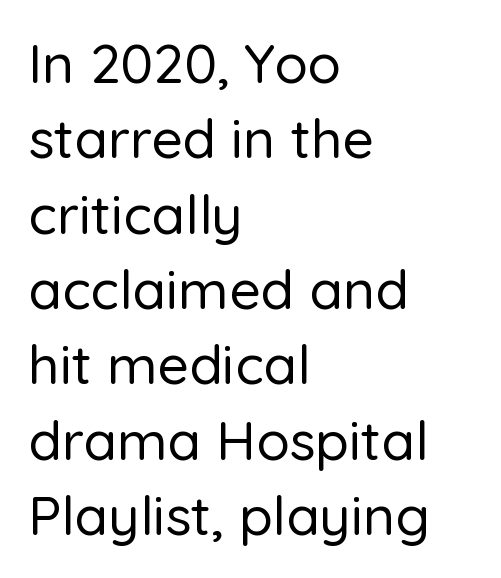
Q: Is the text italic (slanted)? A: No, it is upright.
Q: Is the typeface a serif or a sans-serif typeface? A: Sans-serif.
Q: Is the text underlined? A: No.
Q: How is the paragraph aligned? A: Left-aligned.
Q: Is the spacing between letters normal or unusually wide? A: Normal.
Q: Is the spacing between lines tight, normal or loose? A: Normal.
Q: Width (condensed, normal, or wide)? A: Normal.
Q: Stroke contrast? A: Low.
Q: x-height? A: Medium.
Q: Monospaced? A: No.
